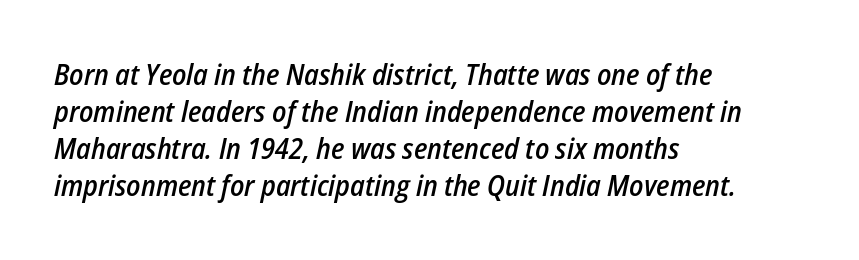
The image shows 29 px semibold, condensed type, italic (leaning right); set left-aligned, normal line spacing (1.28x), normal letter spacing, not underlined; low stroke contrast and a medium x-height.
